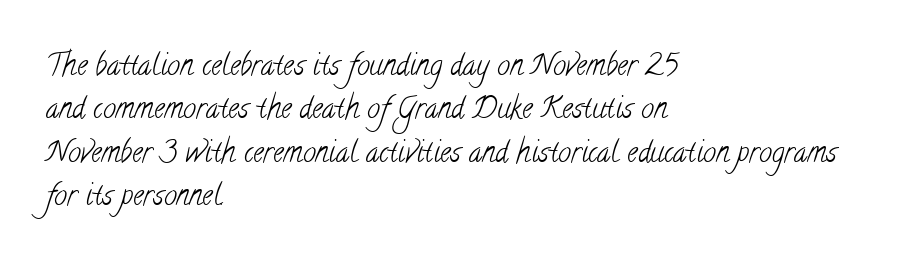
The image shows 29 px light, condensed type; set left-aligned, normal line spacing (1.5x), normal letter spacing, not underlined; low stroke contrast and a small x-height.
